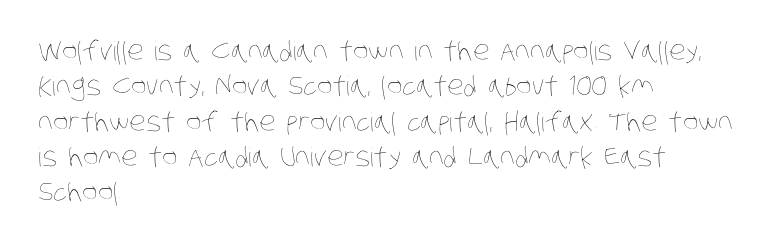
Q: Is the text bold? A: No.
Q: Is the text underlined? A: No.
Q: How is the paragraph aligned? A: Left-aligned.
Q: Is the spacing between letters normal or unusually wide? A: Normal.
Q: Is the spacing between lines tight, normal or loose? A: Normal.
